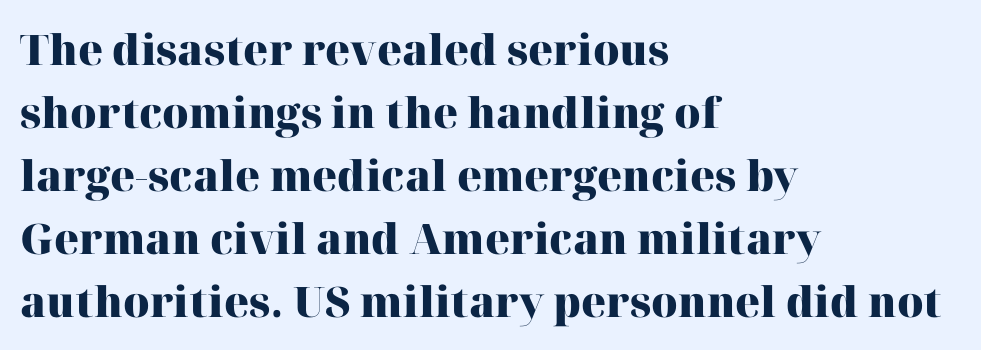
{"serif": "yes", "italic": "no", "bold": "yes", "weight": "heavy", "width": "normal", "stroke_contrast": "high", "x_height": "medium", "monospaced": "no", "underline": "no", "align": "left", "line_spacing": "normal", "line_spacing_ratio": 1.5, "letter_spacing": "normal", "letter_spacing_em": 0.0, "glyph_px": 42}
